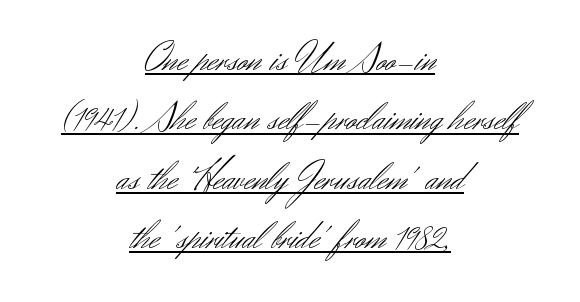
{"serif": "no", "bold": "no", "weight": "light", "width": "normal", "stroke_contrast": "medium", "x_height": "small", "monospaced": "no", "underline": "yes", "align": "center", "line_spacing": "normal", "line_spacing_ratio": 1.45, "letter_spacing": "normal", "letter_spacing_em": 0.0, "glyph_px": 41}
